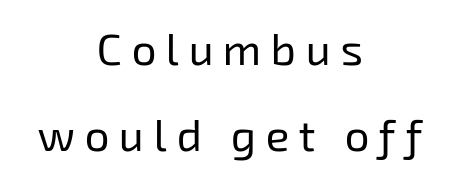
Inter-character spacing is expanded well beyond the font's built-in metrics. You can tell from the bare stems that sans-serif type was used. Teacher's note: observe the equal gaps on both sides — that is centered alignment. Baseline-to-baseline distance is far greater than the letter height. Character widths vary here, with narrow letters taking less room than wide ones. No word sits above an underline.
